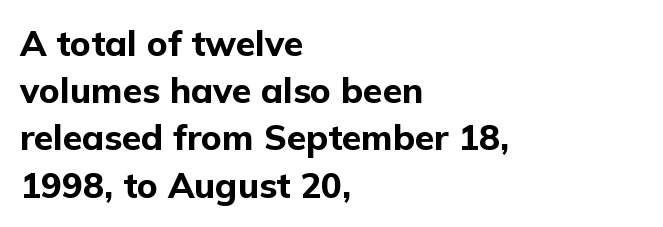
The image shows 35 px bold sans-serif type, upright; set left-aligned, normal line spacing (1.35x), normal letter spacing, not underlined; low stroke contrast and a medium x-height.
